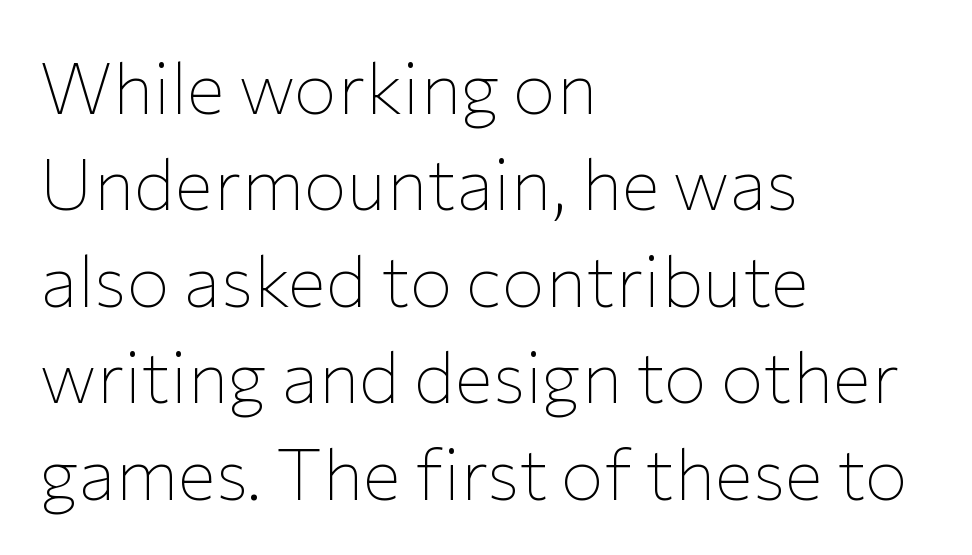
{"serif": "no", "italic": "no", "bold": "no", "weight": "thin", "width": "normal", "stroke_contrast": "low", "x_height": "medium", "monospaced": "no", "underline": "no", "align": "left", "line_spacing": "normal", "line_spacing_ratio": 1.34, "letter_spacing": "normal", "letter_spacing_em": 0.0, "glyph_px": 72}
